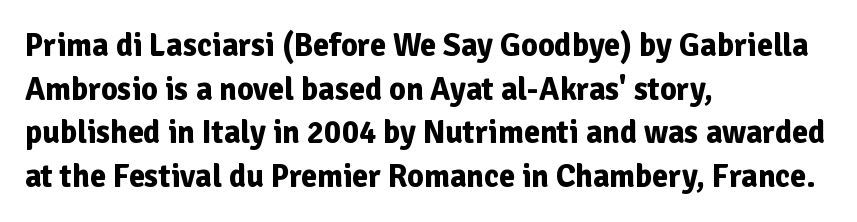
Look at the stroke-to-counter ratio: heavy, a bold. If you drew a line through each stem, it would be perfectly vertical. The space between consecutive lines is moderate. Honestly, the letter spacing is just normal — you wouldn't notice it.
